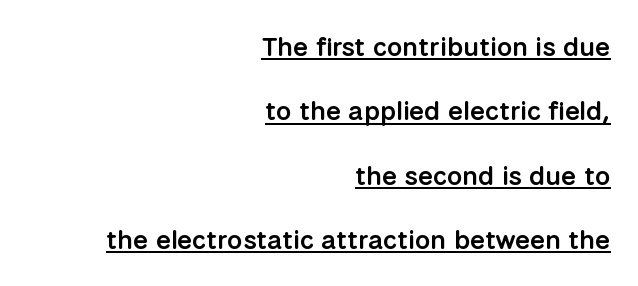
The image shows 27 px text type, upright; set right-aligned, loose line spacing (2.38x), normal letter spacing, underlined.
